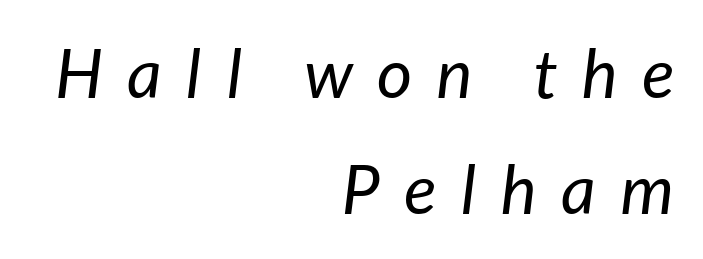
The image shows 68 px regular-weight type, italic (leaning right); set right-aligned, normal line spacing (1.7x), unusually wide letter spacing (+0.36 em), not underlined; low stroke contrast and a medium x-height.
